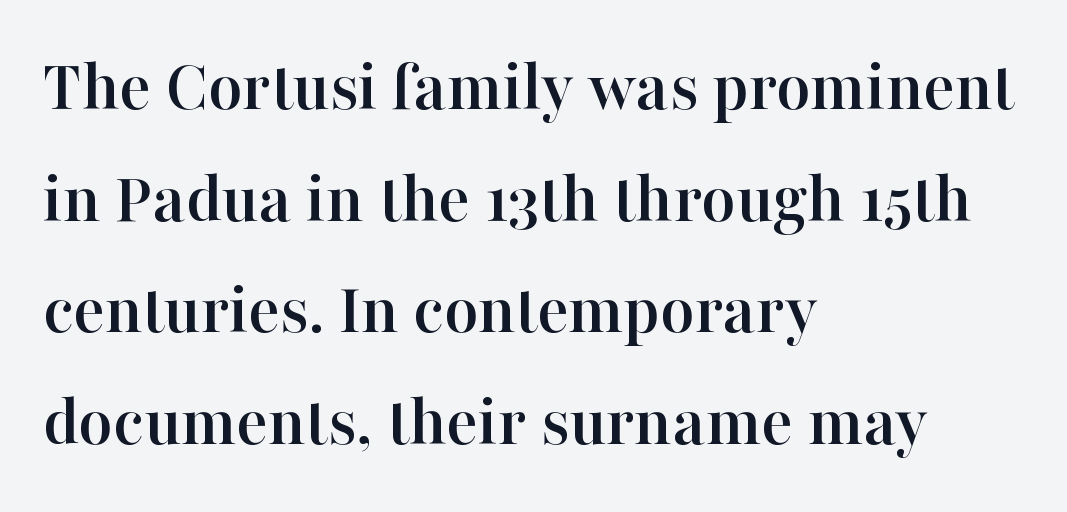
{"serif": "yes", "italic": "no", "width": "normal", "stroke_contrast": "high", "x_height": "medium", "monospaced": "no", "underline": "no", "align": "left", "line_spacing": "normal", "line_spacing_ratio": 1.51, "letter_spacing": "normal", "letter_spacing_em": 0.0, "glyph_px": 74}
